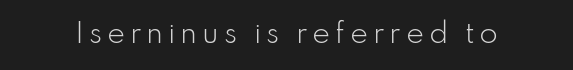
{"italic": "no", "bold": "no", "underline": "no", "glyph_px": 27}
